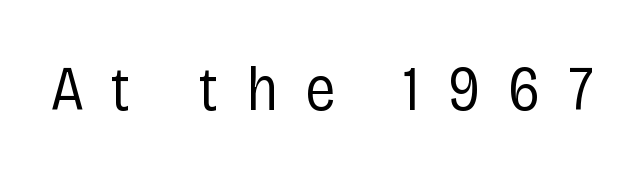
Q: Is the text bold? A: No.
Q: Is the text italic (slanted)? A: No, it is upright.
Q: Is the typeface a serif or a sans-serif typeface? A: Sans-serif.
Q: Is the text underlined? A: No.
Q: Is the spacing between letters normal or unusually wide? A: Unusually wide.
Q: Width (condensed, normal, or wide)? A: Condensed.
Q: Stroke contrast? A: Low.
Q: x-height? A: Large.
Q: Monospaced? A: No.
